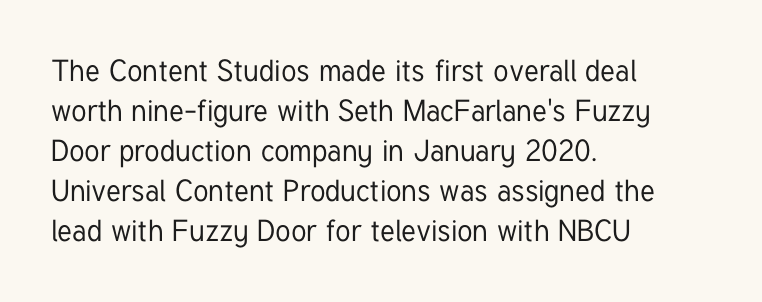
The image shows 30 px condensed sans-serif type, upright; set left-aligned, normal line spacing (1.33x), normal letter spacing, not underlined; low stroke contrast and a medium x-height.
